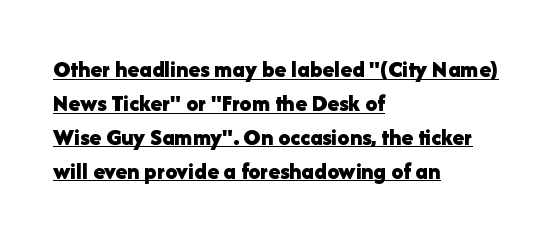
A roman cut, with each character standing at attention. These lines are set flush left with a ragged right edge. Check the space under the baseline: a stroke is drawn there. There is no visible air inserted between adjacent glyphs.
